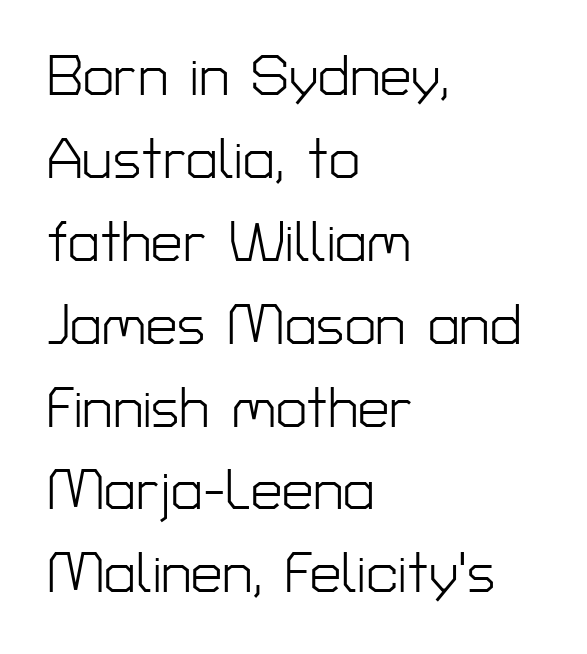
The image shows 56 px light sans-serif type, upright; set left-aligned, normal line spacing (1.48x), normal letter spacing, not underlined; low stroke contrast and a medium x-height.
